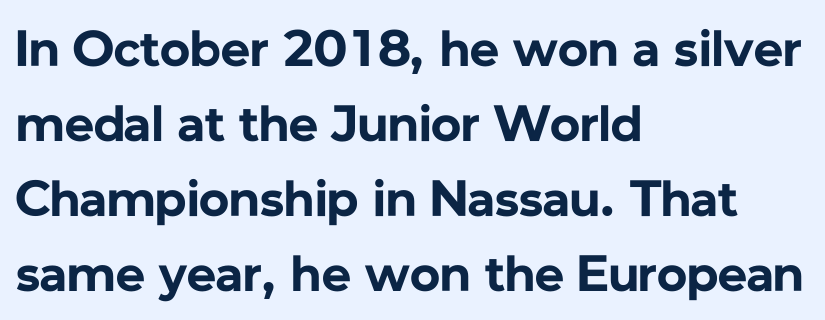
The passage shown is typed in a proportional face where columns would drift. It's the straight-up-and-down kind of type. These lines sit exactly where default settings would place them. There is no visible air inserted between adjacent glyphs. This rendering employs a face without finishing strokes, i.e., a sans-serif. Each line starts at the same left margin while the right side varies.
